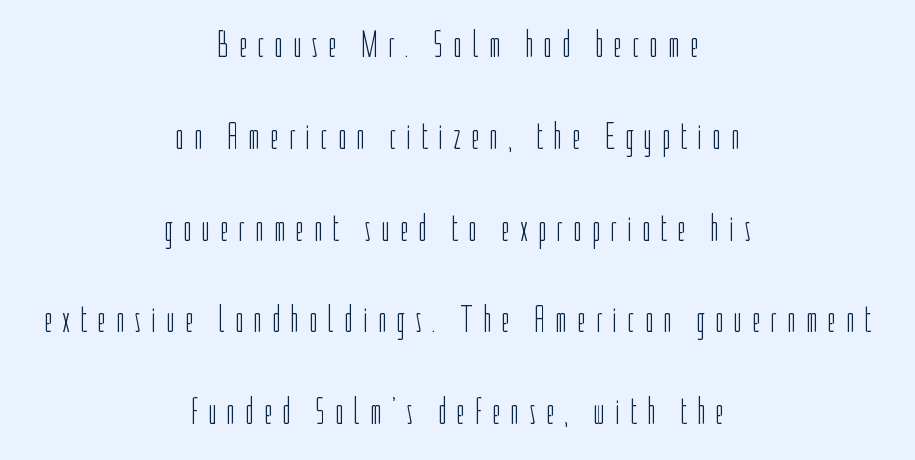
Q: Is the text bold? A: No.
Q: Is the text italic (slanted)? A: No, it is upright.
Q: Is the typeface a serif or a sans-serif typeface? A: Sans-serif.
Q: Is the text underlined? A: No.
Q: How is the paragraph aligned? A: Centered.
Q: Is the spacing between letters normal or unusually wide? A: Unusually wide.
Q: Is the spacing between lines tight, normal or loose? A: Loose.
Q: Width (condensed, normal, or wide)? A: Condensed.
Q: Stroke contrast? A: Low.
Q: x-height? A: Medium.
Q: Monospaced? A: No.
